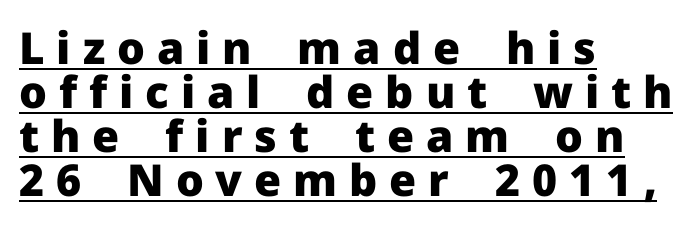
The image shows 44 px heavy sans-serif type, upright; set left-aligned, tight line spacing (1.0x), unusually wide letter spacing (+0.27 em), underlined; low stroke contrast and a medium x-height.
